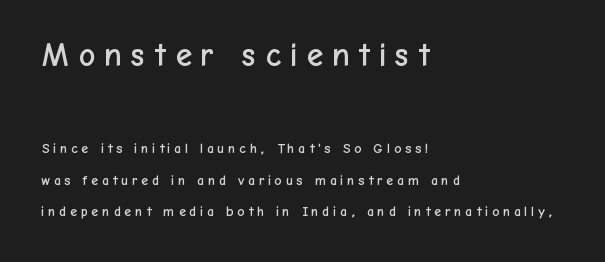
The image shows 33 px sans-serif type, upright; set left-aligned, loose line spacing (2.26x), unusually wide letter spacing (+0.23 em), not underlined; the first (top) block is 2.36x larger; low stroke contrast and a medium x-height.
